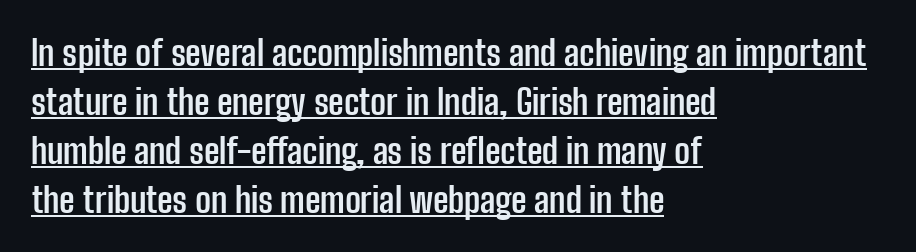
Q: Is the text bold? A: Yes.
Q: Is the text italic (slanted)? A: No, it is upright.
Q: Is the typeface a serif or a sans-serif typeface? A: Sans-serif.
Q: Is the text underlined? A: Yes.
Q: How is the paragraph aligned? A: Left-aligned.
Q: Is the spacing between letters normal or unusually wide? A: Normal.
Q: Is the spacing between lines tight, normal or loose? A: Normal.
Q: Width (condensed, normal, or wide)? A: Condensed.
Q: Stroke contrast? A: Low.
Q: x-height? A: Medium.
Q: Monospaced? A: No.
